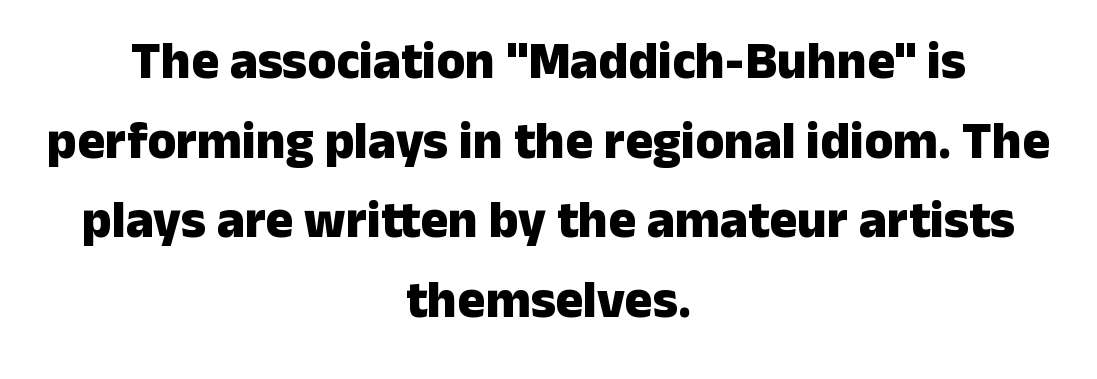
Standard letterfit; no display-style spreading of the glyphs. Caption: bold face, heavy strokes. Note the varied advance widths — an 'i' is clearly narrower than an 'm'. The passage shown is not underscored anywhere. These lines were composed using upright roman letters. Casual observation: everything's sitting right in the middle.
